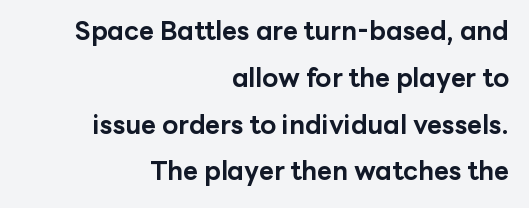
The sample has been set heavy, in full bold. Line ends are locked; line starts wander. You can tell it's not italic because the verticals are truly vertical. The horizontal fit of the characters is conventional and even. The words here are not underlined.
